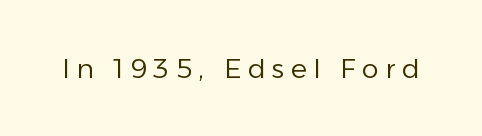
Q: Is the text bold? A: No.
Q: Is the text italic (slanted)? A: No, it is upright.
Q: Is the text underlined? A: No.
Q: Is the spacing between letters normal or unusually wide? A: Unusually wide.
